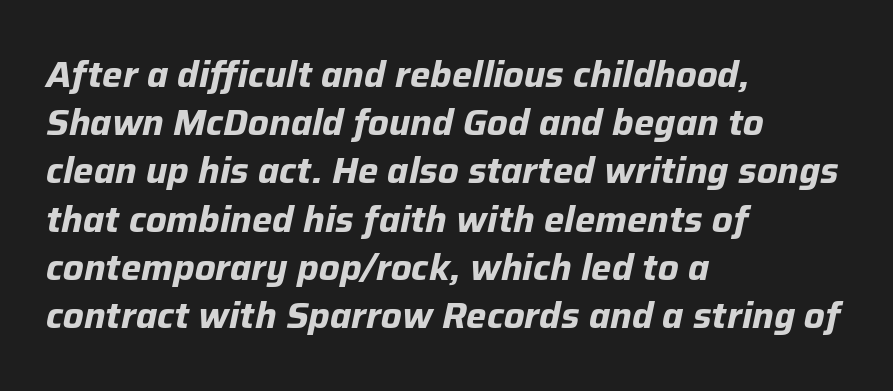
The image shows 36 px bold type, italic (leaning right); set left-aligned, normal line spacing (1.34x), normal letter spacing, not underlined; low stroke contrast and a medium x-height.
